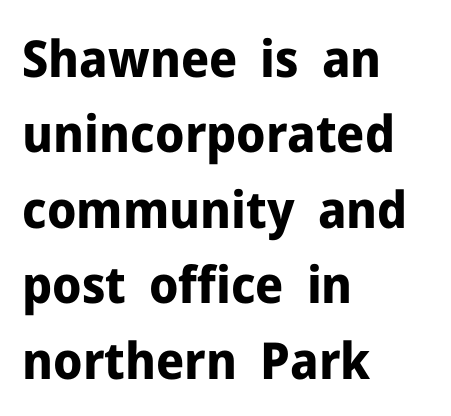
The image shows 51 px bold sans-serif type, upright; set left-aligned, normal line spacing (1.48x), normal letter spacing, not underlined; low stroke contrast and a medium x-height.
